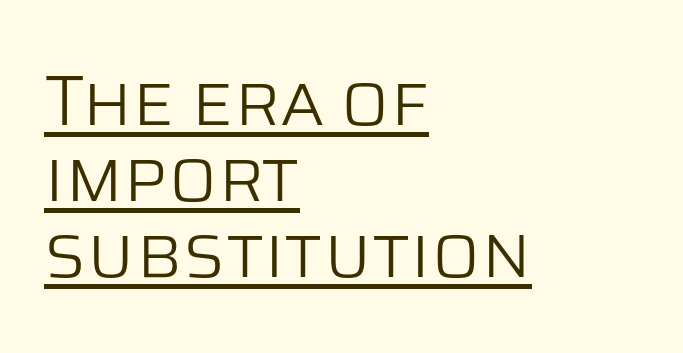
{"serif": "no", "italic": "no", "bold": "no", "weight": "light", "width": "normal", "stroke_contrast": "low", "x_height": "large", "monospaced": "no", "underline": "yes", "align": "left", "line_spacing": "tight", "line_spacing_ratio": 1.07, "letter_spacing": "normal", "letter_spacing_em": 0.0, "glyph_px": 71}
